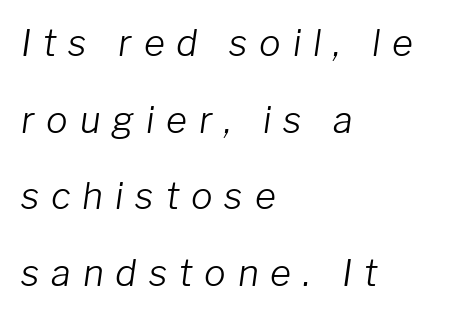
The image shows 36 px light type, italic (leaning right); set left-aligned, loose line spacing (2.13x), unusually wide letter spacing (+0.33 em), not underlined; low stroke contrast and a medium x-height.
